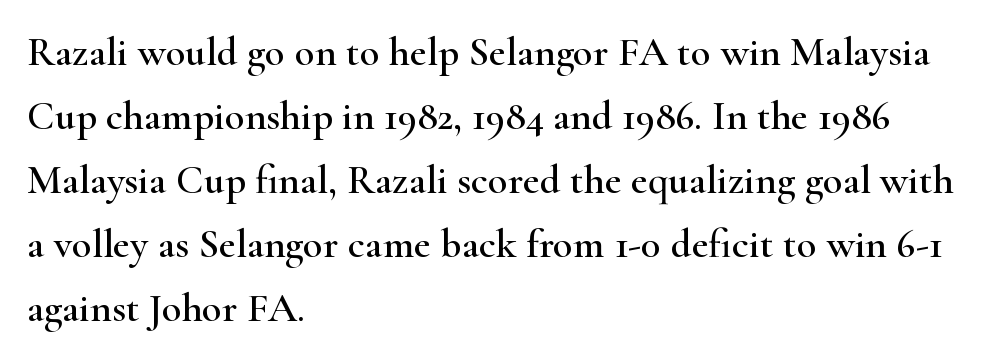
{"serif": "yes", "italic": "no", "width": "wide", "stroke_contrast": "high", "x_height": "small", "monospaced": "no", "underline": "no", "align": "left", "line_spacing": "normal", "line_spacing_ratio": 1.56, "letter_spacing": "normal", "letter_spacing_em": 0.0, "glyph_px": 41}
